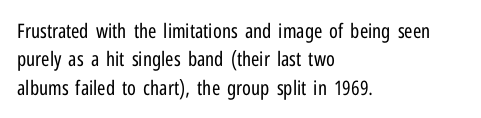
The image shows 20 px text type, upright; set left-aligned, normal line spacing (1.42x), normal letter spacing, not underlined.
